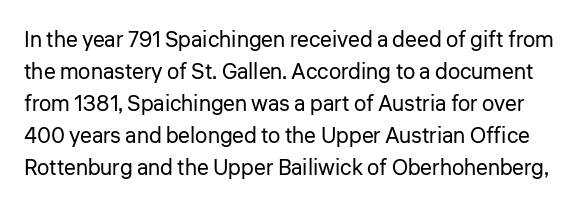
Nope, not italic — everything's standing straight. Descenders are the only things crossing below the line. This rendering leaves character spacing at its baseline value. A typesetter would call this leading conventional body-copy spacing.
